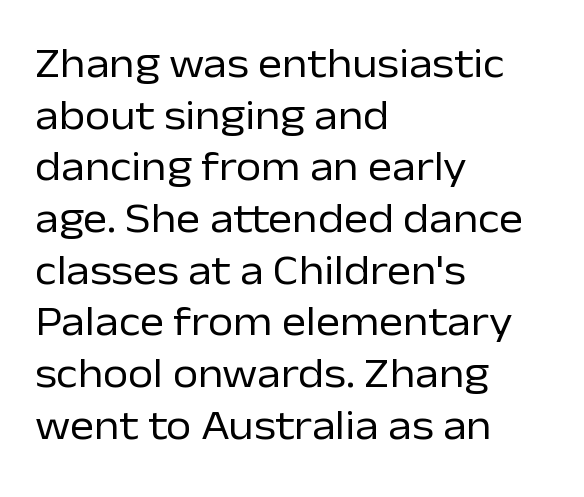
The setting favours the left margin, as ordinary paragraphs usually do. The type sits square on the baseline with zero lean. What kind of face is this? One without serifs — a sans. There is no visible air inserted between adjacent glyphs. No chunkiness to these letters — they're not bold.
